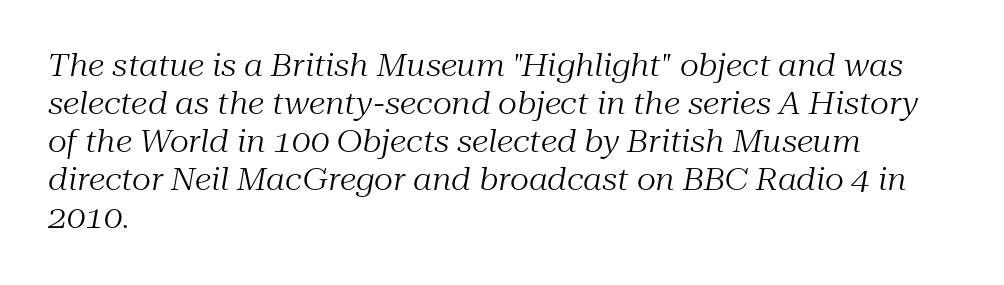
The image shows 30 px regular-weight serif type, italic (leaning right); set left-aligned, normal line spacing (1.27x), normal letter spacing, not underlined; medium stroke contrast and a medium x-height.
